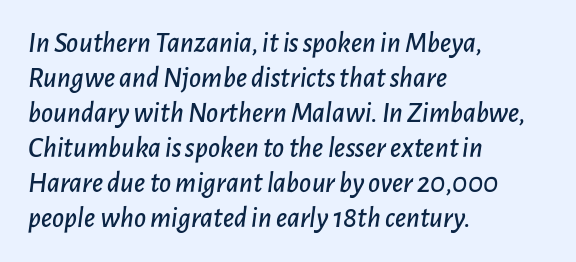
Q: Is the text italic (slanted)? A: Yes, it leans right by about 7 degrees.
Q: Is the text underlined? A: No.
Q: How is the paragraph aligned? A: Left-aligned.
Q: Is the spacing between letters normal or unusually wide? A: Normal.
Q: Width (condensed, normal, or wide)? A: Normal.
Q: Stroke contrast? A: Low.
Q: x-height? A: Medium.
Q: Monospaced? A: No.
